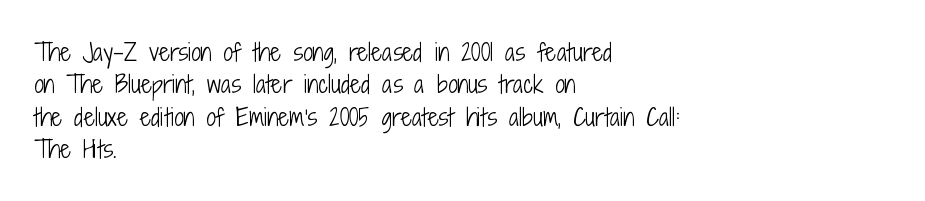
The typesetter chose a ragged-right arrangement here. In terms of letterspacing, this is plain default setting. Descenders hang freely into open space. A typesetter would call this leading conventional body-copy spacing. Stems and bowls with no extra thickness — not bold.
